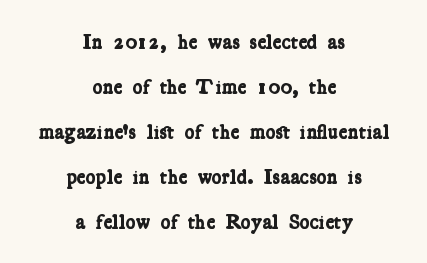
The rendering uses a large line-height, opening up the rows. The letterforms sit shoulder to shoulder at normal distance. Underline: absent. Plenty of ink on the page — the face is bold.
